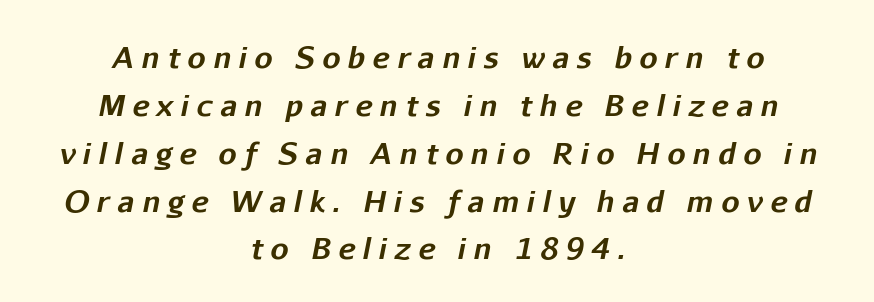
Q: Is the text bold? A: Yes.
Q: Is the text italic (slanted)? A: Yes, it leans right by about 11 degrees.
Q: Is the text underlined? A: No.
Q: How is the paragraph aligned? A: Centered.
Q: Is the spacing between letters normal or unusually wide? A: Unusually wide.
Q: Is the spacing between lines tight, normal or loose? A: Normal.
Q: Width (condensed, normal, or wide)? A: Normal.
Q: Stroke contrast? A: Low.
Q: x-height? A: Medium.
Q: Monospaced? A: No.
